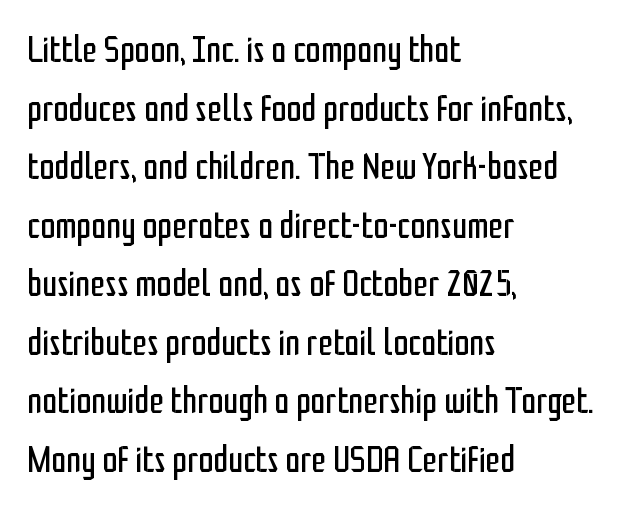
{"serif": "no", "italic": "no", "bold": "no", "weight": "regular", "width": "condensed", "stroke_contrast": "low", "x_height": "medium", "monospaced": "no", "underline": "no", "align": "left", "line_spacing": "normal", "line_spacing_ratio": 1.54, "letter_spacing": "normal", "letter_spacing_em": 0.0, "glyph_px": 38}
